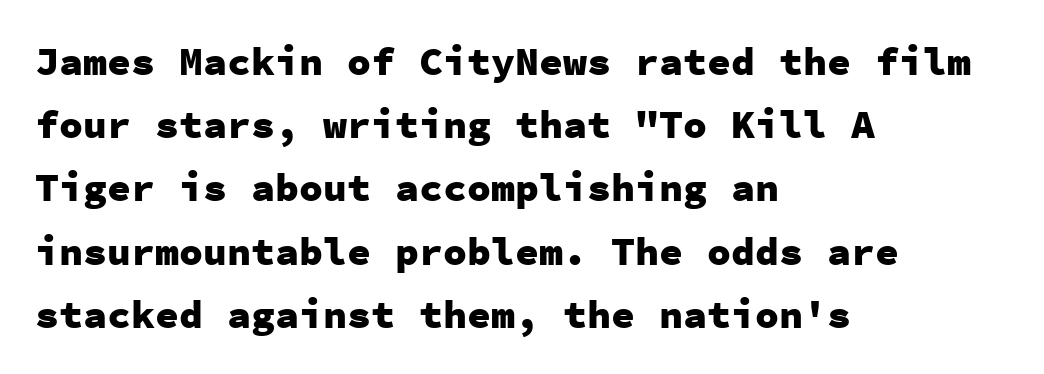
{"serif": "no", "italic": "no", "bold": "yes", "weight": "heavy", "width": "normal", "stroke_contrast": "low", "x_height": "medium", "monospaced": "yes", "underline": "no", "align": "left", "line_spacing": "normal", "line_spacing_ratio": 1.58, "letter_spacing": "normal", "letter_spacing_em": 0.0, "glyph_px": 40}
